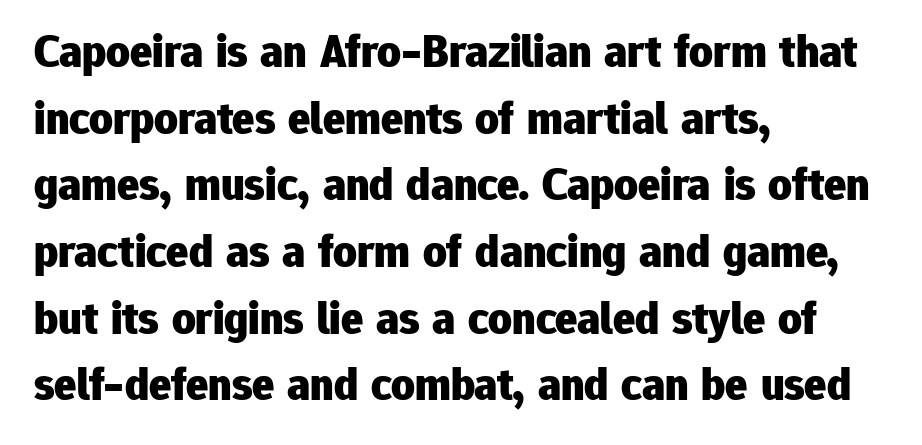
Q: Is the text bold? A: Yes.
Q: Is the text italic (slanted)? A: No, it is upright.
Q: Is the typeface a serif or a sans-serif typeface? A: Sans-serif.
Q: Is the text underlined? A: No.
Q: How is the paragraph aligned? A: Left-aligned.
Q: Is the spacing between letters normal or unusually wide? A: Normal.
Q: Is the spacing between lines tight, normal or loose? A: Normal.
Q: Width (condensed, normal, or wide)? A: Normal.
Q: Stroke contrast? A: Low.
Q: x-height? A: Medium.
Q: Monospaced? A: No.
